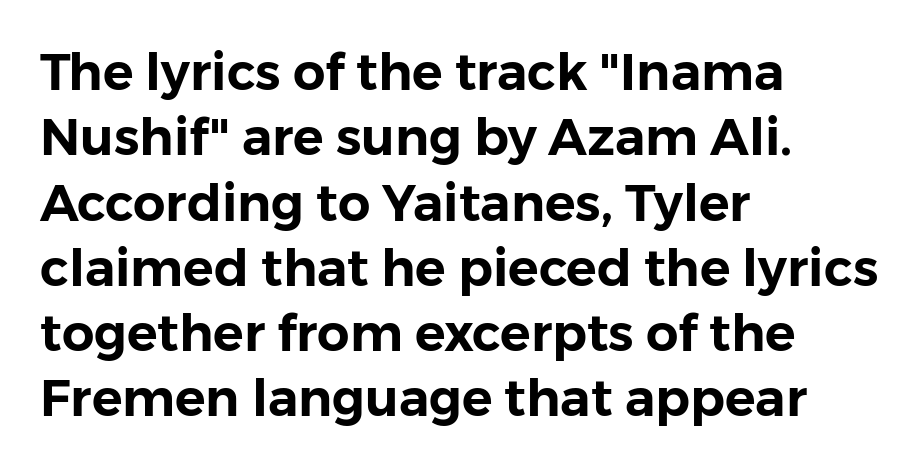
Q: Is the text italic (slanted)? A: No, it is upright.
Q: Is the typeface a serif or a sans-serif typeface? A: Sans-serif.
Q: Is the text underlined? A: No.
Q: How is the paragraph aligned? A: Left-aligned.
Q: Is the spacing between letters normal or unusually wide? A: Normal.
Q: Is the spacing between lines tight, normal or loose? A: Normal.
Q: Width (condensed, normal, or wide)? A: Normal.
Q: Stroke contrast? A: Low.
Q: x-height? A: Medium.
Q: Monospaced? A: No.
